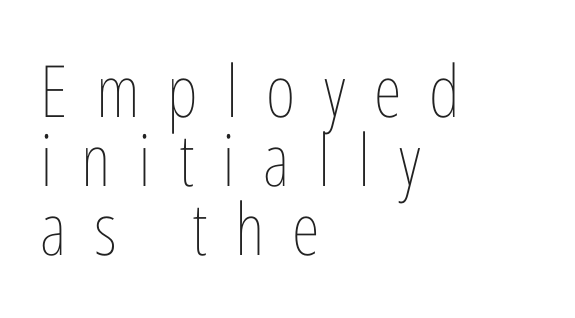
Q: Is the text bold? A: No.
Q: Is the text italic (slanted)? A: No, it is upright.
Q: Is the text underlined? A: No.
Q: How is the paragraph aligned? A: Left-aligned.
Q: Is the spacing between letters normal or unusually wide? A: Unusually wide.
Q: Is the spacing between lines tight, normal or loose? A: Tight.
Q: Width (condensed, normal, or wide)? A: Condensed.
Q: Stroke contrast? A: Low.
Q: x-height? A: Medium.
Q: Monospaced? A: No.
